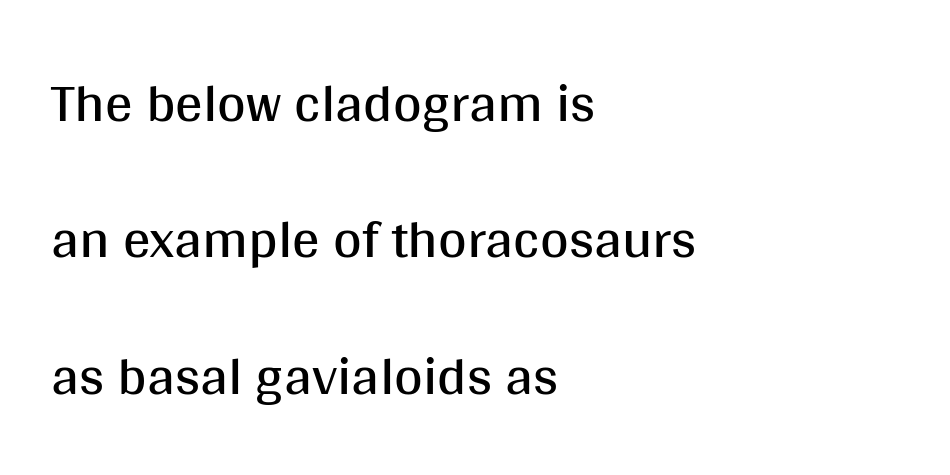
{"serif": "no", "italic": "no", "bold": "no", "weight": "regular", "width": "normal", "stroke_contrast": "medium", "x_height": "large", "monospaced": "no", "underline": "no", "align": "left", "line_spacing": "loose", "line_spacing_ratio": 2.48, "letter_spacing": "normal", "letter_spacing_em": 0.0, "glyph_px": 55}
